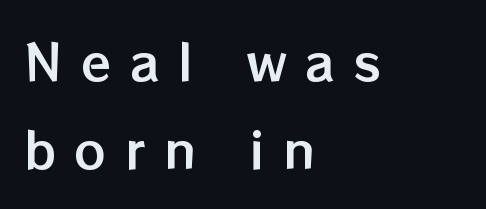
{"italic": "no", "width": "normal", "stroke_contrast": "low", "x_height": "medium", "monospaced": "no", "underline": "no", "align": "left", "line_spacing_ratio": 1.8, "letter_spacing": "wide", "letter_spacing_em": 0.38, "glyph_px": 49}
